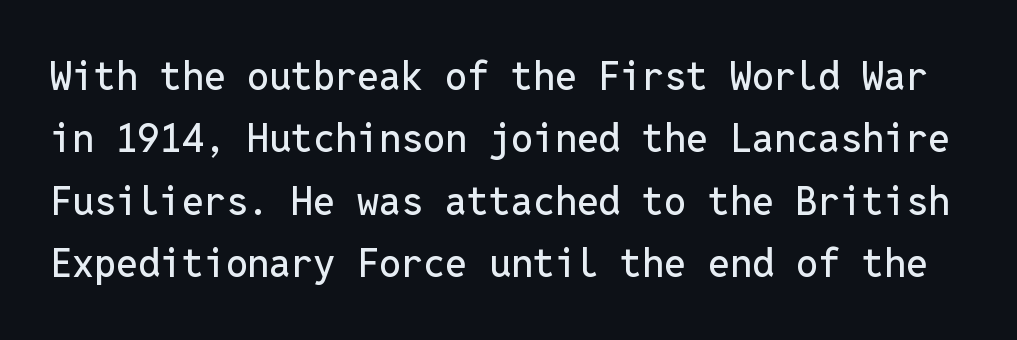
Q: Is the text italic (slanted)? A: No, it is upright.
Q: Is the typeface a serif or a sans-serif typeface? A: Sans-serif.
Q: Is the text underlined? A: No.
Q: Is the spacing between letters normal or unusually wide? A: Normal.
Q: Is the spacing between lines tight, normal or loose? A: Normal.
Q: Width (condensed, normal, or wide)? A: Normal.
Q: Stroke contrast? A: Low.
Q: x-height? A: Medium.
Q: Monospaced? A: Yes.
